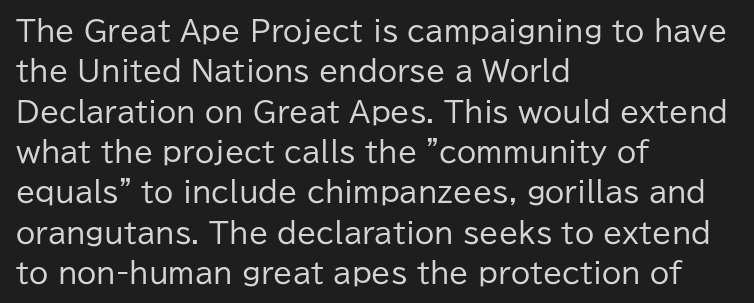
The image shows 28 px regular-weight sans-serif type, upright; set left-aligned, normal line spacing (1.44x), normal letter spacing, not underlined; low stroke contrast and a medium x-height.
